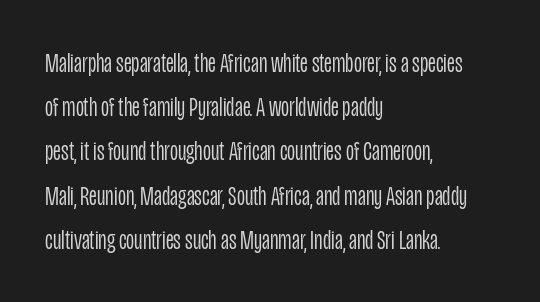
{"serif": "no", "italic": "no", "bold": "no", "weight": "light", "width": "condensed", "stroke_contrast": "low", "x_height": "large", "monospaced": "no", "underline": "no", "align": "left", "line_spacing": "normal", "line_spacing_ratio": 1.58, "letter_spacing": "normal", "letter_spacing_em": 0.0, "glyph_px": 28}
